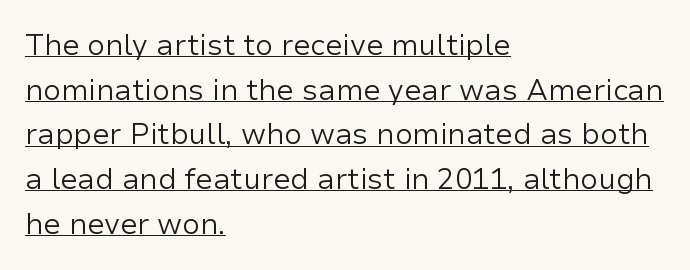
Each line starts at the same left margin while the right side varies. Every character sits straight up, as roman type does. The passage shown is typeset with a sans-serif family. The passage shown is underscored from start to finish. Honestly, the row spacing looks completely unremarkable. Short note: letters normally spaced.
